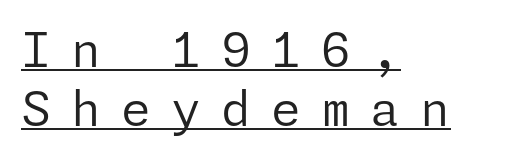
Q: Is the text bold? A: No.
Q: Is the text italic (slanted)? A: No, it is upright.
Q: Is the typeface a serif or a sans-serif typeface? A: Sans-serif.
Q: Is the text underlined? A: Yes.
Q: How is the paragraph aligned? A: Left-aligned.
Q: Is the spacing between letters normal or unusually wide? A: Unusually wide.
Q: Width (condensed, normal, or wide)? A: Normal.
Q: Stroke contrast? A: Low.
Q: x-height? A: Medium.
